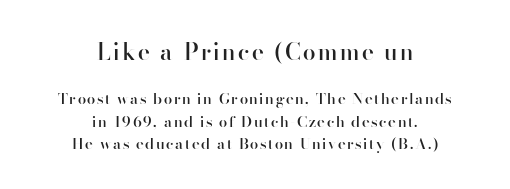
Q: Is the text bold? A: Semi-bold.
Q: Is the text italic (slanted)? A: No, it is upright.
Q: Is the text underlined? A: No.
Q: How is the paragraph aligned? A: Centered.
Q: Is the spacing between lines tight, normal or loose? A: Normal.
Q: Which block of text is set in a larger size, the first (top) or the second (bottom)? A: The first (top) one.
